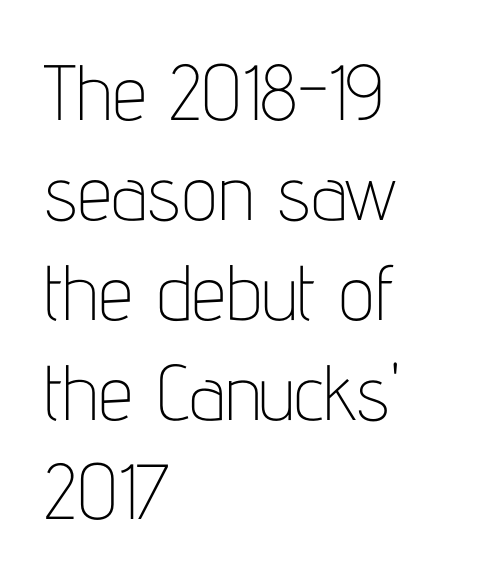
Q: Is the text bold? A: No.
Q: Is the text italic (slanted)? A: No, it is upright.
Q: Is the typeface a serif or a sans-serif typeface? A: Sans-serif.
Q: Is the text underlined? A: No.
Q: How is the paragraph aligned? A: Left-aligned.
Q: Is the spacing between letters normal or unusually wide? A: Normal.
Q: Is the spacing between lines tight, normal or loose? A: Normal.
Q: Width (condensed, normal, or wide)? A: Condensed.
Q: Stroke contrast? A: Low.
Q: x-height? A: Medium.
Q: Monospaced? A: No.
